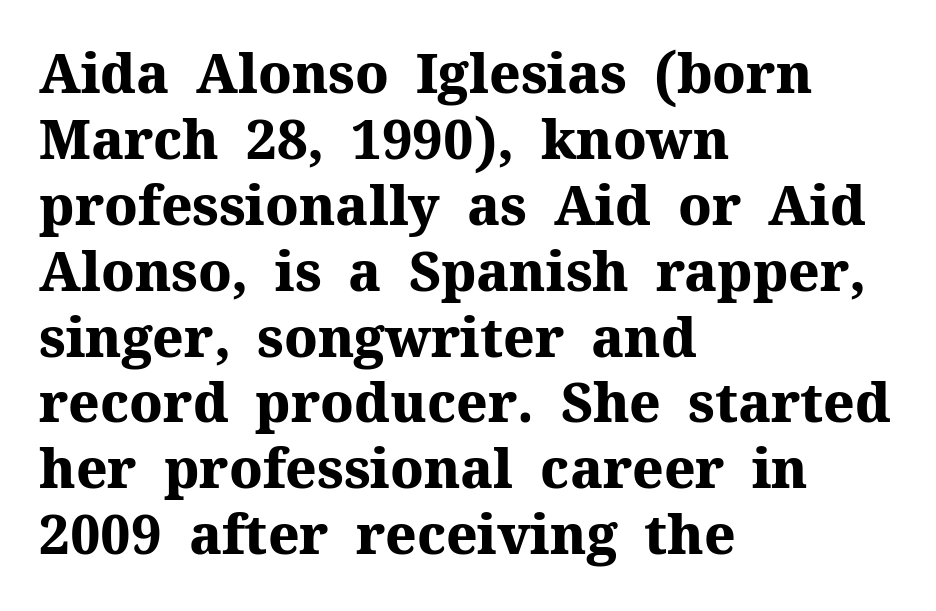
This rendering leaves character spacing at its baseline value. The letters stand straight up with perfectly vertical stems. The face used here has the dense, thick strokes of a bold. These lines are rendered in a variable-pitch font.
